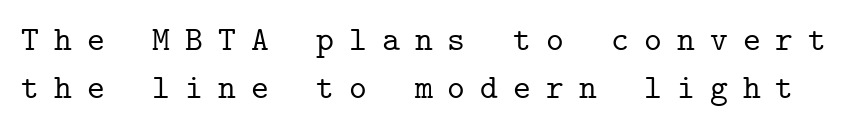
Small tapered or slab feet sit at the stroke ends, so this counts as serif. Each word looks stretched out because of the extra space between its letters. Designer's note — italics off, roman on. Summary of vertical rhythm: regular, with standard interline spacing. Honestly, there is no underline to notice here at all. Spacing verdict: monospaced, one width for all characters.
